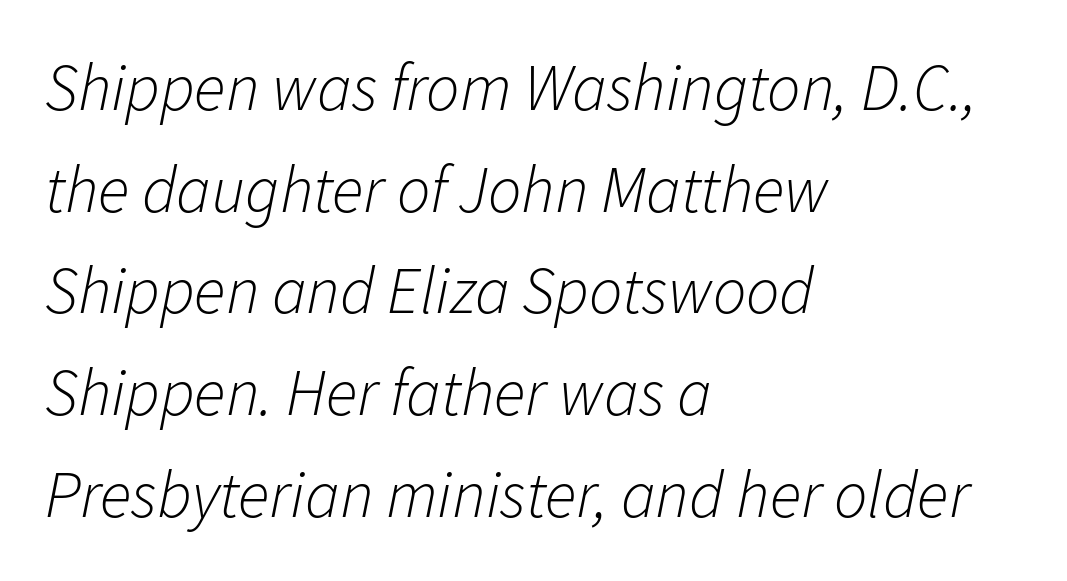
The image shows 66 px light type, italic (leaning right); set left-aligned, normal line spacing (1.54x), normal letter spacing, not underlined; low stroke contrast and a medium x-height.
